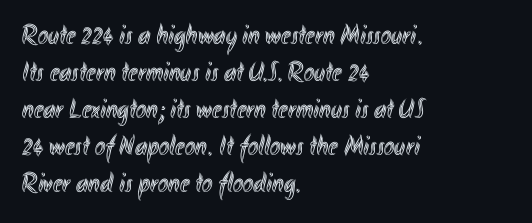
Q: Is the text italic (slanted)? A: Yes.
Q: Is the text underlined? A: No.
Q: How is the paragraph aligned? A: Left-aligned.
Q: Is the spacing between letters normal or unusually wide? A: Normal.
Q: Is the spacing between lines tight, normal or loose? A: Normal.
Q: Width (condensed, normal, or wide)? A: Condensed.
Q: x-height? A: Small.
Q: Monospaced? A: No.
